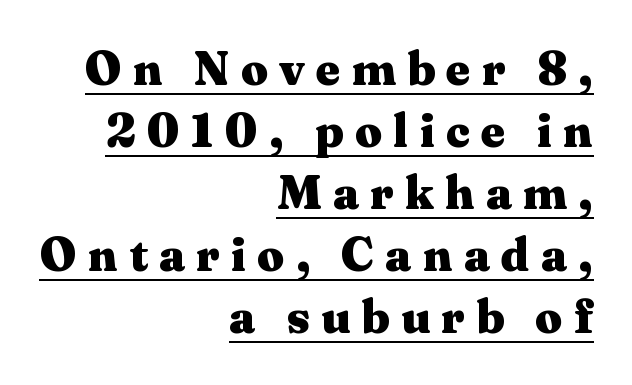
The image shows 47 px heavy, wide serif type, upright; set right-aligned, normal line spacing (1.32x), unusually wide letter spacing (+0.24 em), underlined; medium stroke contrast and a medium x-height.
